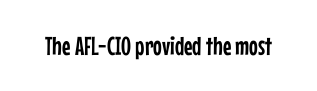
Q: Is the text italic (slanted)? A: No, it is upright.
Q: Is the text underlined? A: No.
Q: Is the spacing between letters normal or unusually wide? A: Normal.
